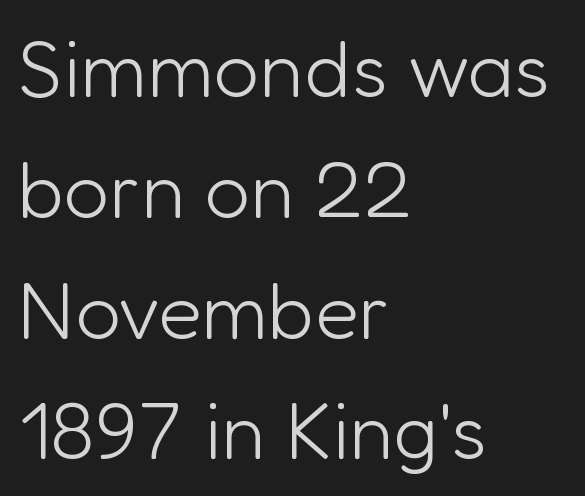
{"serif": "no", "italic": "no", "bold": "no", "weight": "light", "width": "normal", "stroke_contrast": "low", "x_height": "medium", "monospaced": "no", "underline": "no", "align": "left", "line_spacing": "normal", "line_spacing_ratio": 1.51, "letter_spacing": "normal", "letter_spacing_em": 0.0, "glyph_px": 80}
